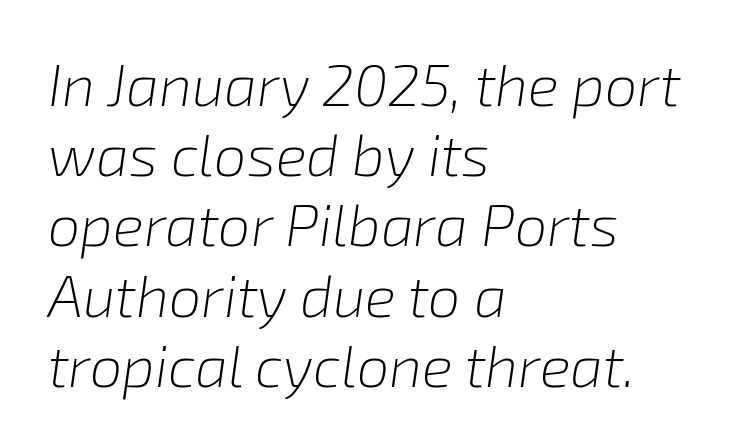
{"italic": "yes", "lean": "right", "slant_degrees": 8, "bold": "no", "weight": "light", "width": "normal", "stroke_contrast": "low", "x_height": "medium", "monospaced": "no", "underline": "no", "align": "left", "line_spacing_ratio": 1.21, "letter_spacing": "normal", "letter_spacing_em": 0.0, "glyph_px": 58}
